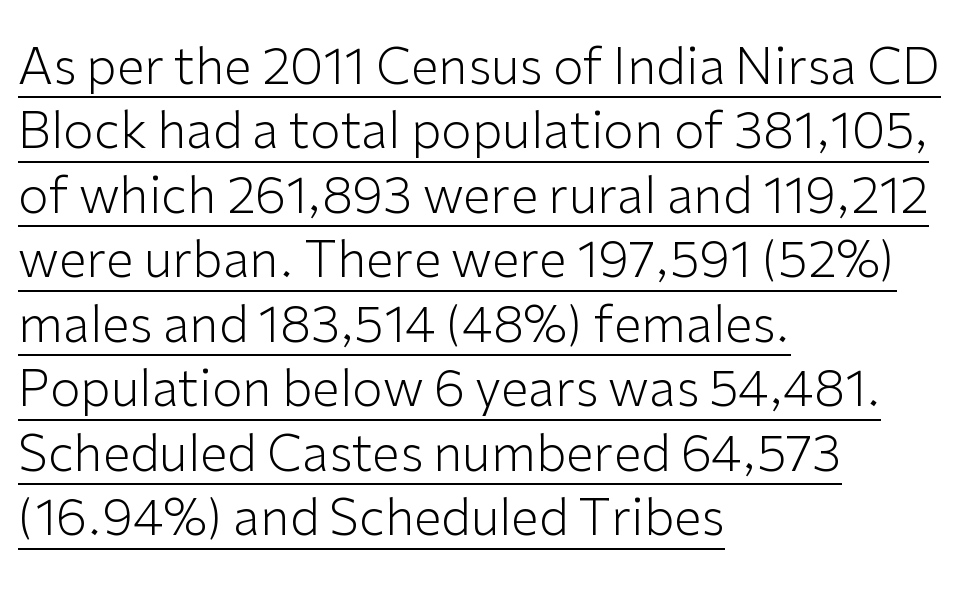
No letter is thick-stroked: the sample isn't bold. Posture: vertical. Leading matches the norm, producing a regular column. Each letter's strokes conclude bluntly, with no projecting serifs.
